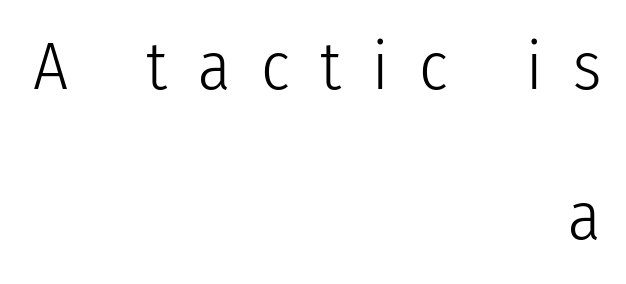
Q: Is the text bold? A: No.
Q: Is the text italic (slanted)? A: No, it is upright.
Q: Is the typeface a serif or a sans-serif typeface? A: Sans-serif.
Q: Is the text underlined? A: No.
Q: How is the paragraph aligned? A: Right-aligned.
Q: Is the spacing between letters normal or unusually wide? A: Unusually wide.
Q: Is the spacing between lines tight, normal or loose? A: Loose.
Q: Width (condensed, normal, or wide)? A: Condensed.
Q: Stroke contrast? A: Low.
Q: x-height? A: Medium.
Q: Monospaced? A: No.
